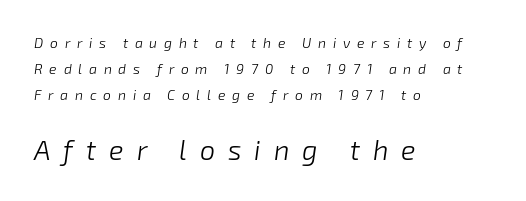
Q: Is the text bold? A: No.
Q: Is the text italic (slanted)? A: Yes, it leans right by about 8 degrees.
Q: Is the text underlined? A: No.
Q: How is the paragraph aligned? A: Left-aligned.
Q: Is the spacing between letters normal or unusually wide? A: Unusually wide.
Q: Which block of text is set in a larger size, the first (top) or the second (bottom)? A: The second (bottom) one.
